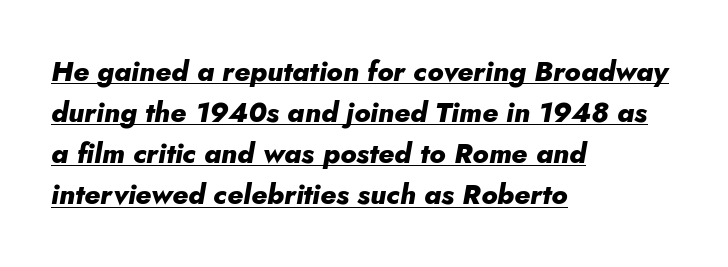
The image shows 28 px heavy type, italic (leaning right); set left-aligned, normal line spacing (1.47x), normal letter spacing, underlined; low stroke contrast and a small x-height.
